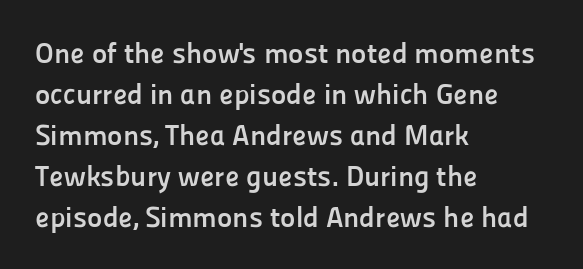
{"serif": "no", "italic": "no", "bold": "yes", "weight": "semibold", "width": "normal", "stroke_contrast": "low", "x_height": "medium", "monospaced": "no", "underline": "no", "align": "left", "line_spacing": "normal", "line_spacing_ratio": 1.41, "letter_spacing": "normal", "letter_spacing_em": 0.0, "glyph_px": 29}
